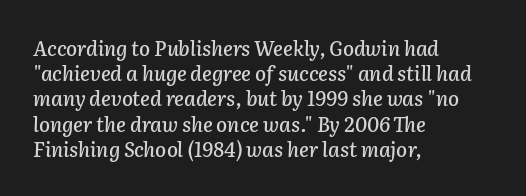
Whoever set this chose a conventional vertical rhythm. Letters rest on an invisible, unmarked baseline. Look at the tracking — it's just the regular setting, nothing added. These lines were composed using italics. Leftover space on each line is placed entirely after the last word.
